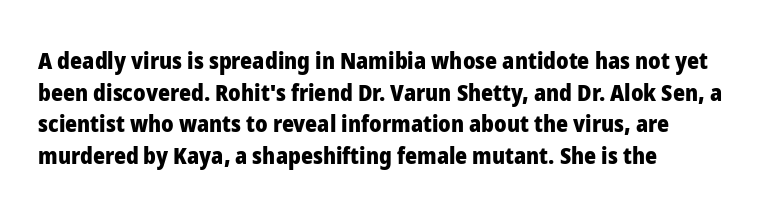
One glance says typical: line gaps are just what's usual. The letters stand upright; this is a roman face. These lines stack with their left ends in a neat column. Bold? Absolutely — the strokes are thick and heavy.
